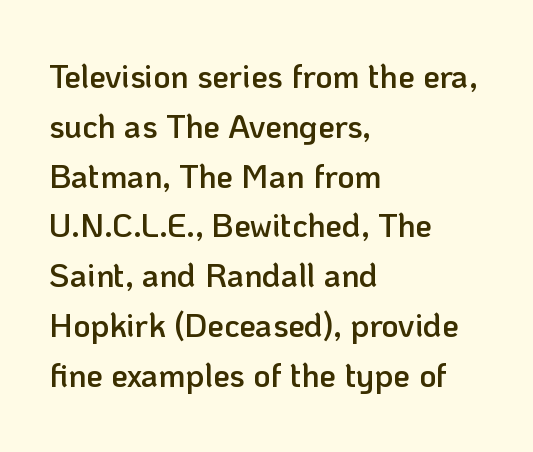
The image shows 33 px semibold sans-serif type, upright; set left-aligned, normal line spacing (1.51x), normal letter spacing, not underlined; low stroke contrast and a medium x-height.
